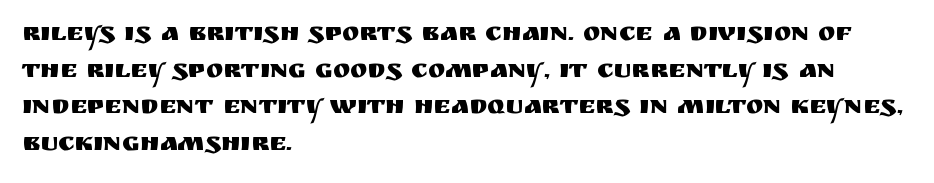
The image shows 26 px text type, upright; set left-aligned, normal line spacing (1.41x), normal letter spacing, not underlined.
